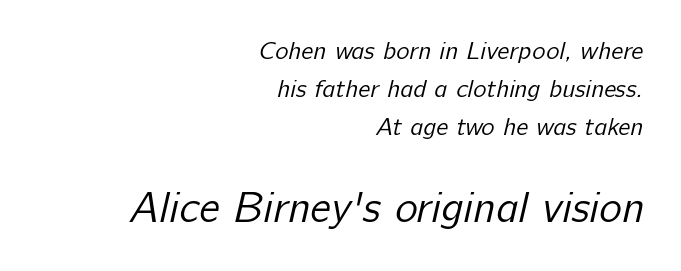
{"serif": "no", "bold": "no", "weight": "regular", "width": "normal", "stroke_contrast": "low", "x_height": "medium", "monospaced": "no", "underline": "no", "align": "right", "line_spacing": "normal", "line_spacing_ratio": 1.52, "letter_spacing": "normal", "letter_spacing_em": 0.0, "larger_block": "second", "size_ratio": 1.72, "glyph_px": 43}
